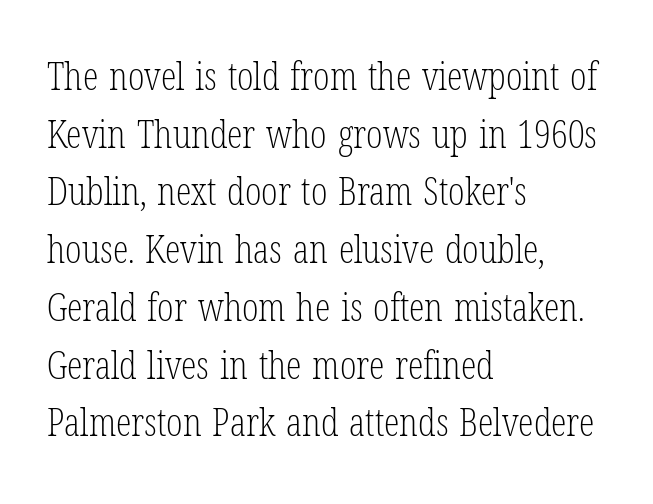
Q: Is the text bold? A: No.
Q: Is the text italic (slanted)? A: No, it is upright.
Q: Is the typeface a serif or a sans-serif typeface? A: Serif.
Q: Is the text underlined? A: No.
Q: How is the paragraph aligned? A: Left-aligned.
Q: Is the spacing between letters normal or unusually wide? A: Normal.
Q: Is the spacing between lines tight, normal or loose? A: Normal.
Q: Width (condensed, normal, or wide)? A: Condensed.
Q: Stroke contrast? A: Low.
Q: x-height? A: Medium.
Q: Monospaced? A: No.
